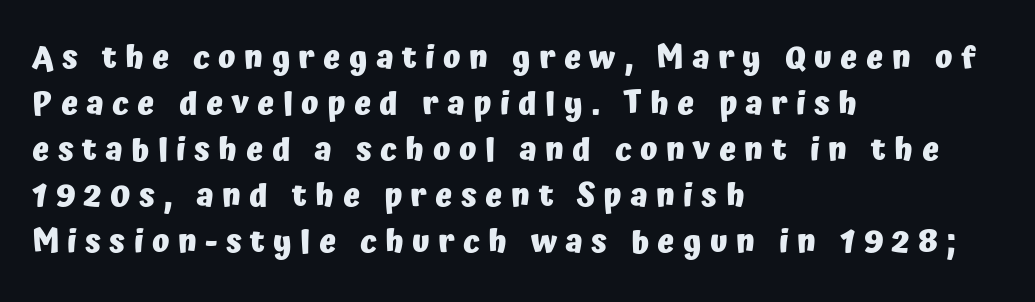
Q: Is the text bold? A: Yes.
Q: Is the text italic (slanted)? A: No, it is upright.
Q: Is the typeface a serif or a sans-serif typeface? A: Sans-serif.
Q: Is the text underlined? A: No.
Q: How is the paragraph aligned? A: Left-aligned.
Q: Is the spacing between letters normal or unusually wide? A: Unusually wide.
Q: Is the spacing between lines tight, normal or loose? A: Normal.
Q: Width (condensed, normal, or wide)? A: Normal.
Q: Stroke contrast? A: Low.
Q: x-height? A: Medium.
Q: Monospaced? A: No.
